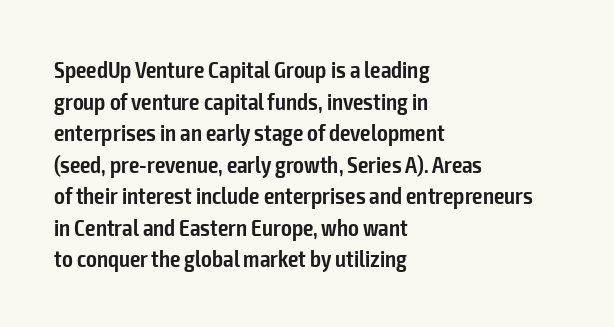
Ordinary non-slanted type is in use. This sample is left-justified, so line endings fall wherever the words run out. The letters sit at their default tracking, neither squeezed nor spread. Descenders are the only things crossing below the line.
